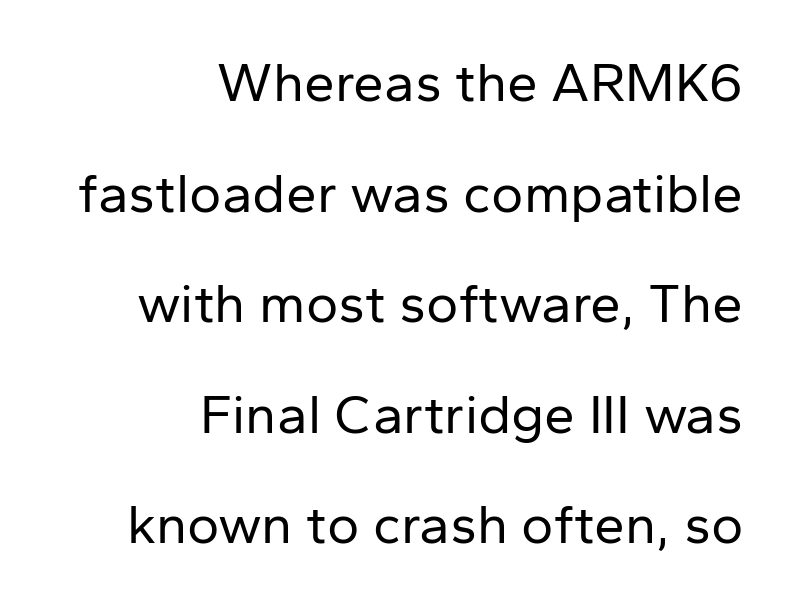
{"serif": "no", "italic": "no", "bold": "no", "weight": "regular", "width": "normal", "stroke_contrast": "low", "x_height": "medium", "monospaced": "no", "underline": "no", "align": "right", "line_spacing": "loose", "line_spacing_ratio": 2.01, "letter_spacing": "normal", "letter_spacing_em": 0.0, "glyph_px": 55}
